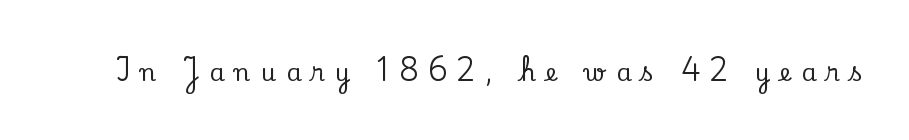
{"italic": "no", "underline": "no", "letter_spacing": "wide", "letter_spacing_em": 0.42, "glyph_px": 24}
